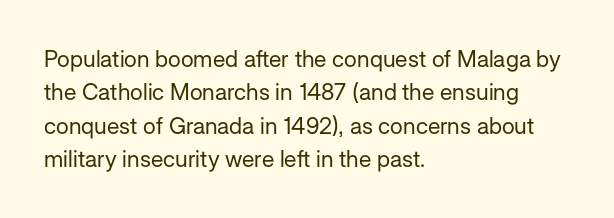
How would I describe the line gaps? Plain and ordinary. Just letters on the line, the space beneath them empty. Alignment: flush left. In terms of posture, this sample is upright.
